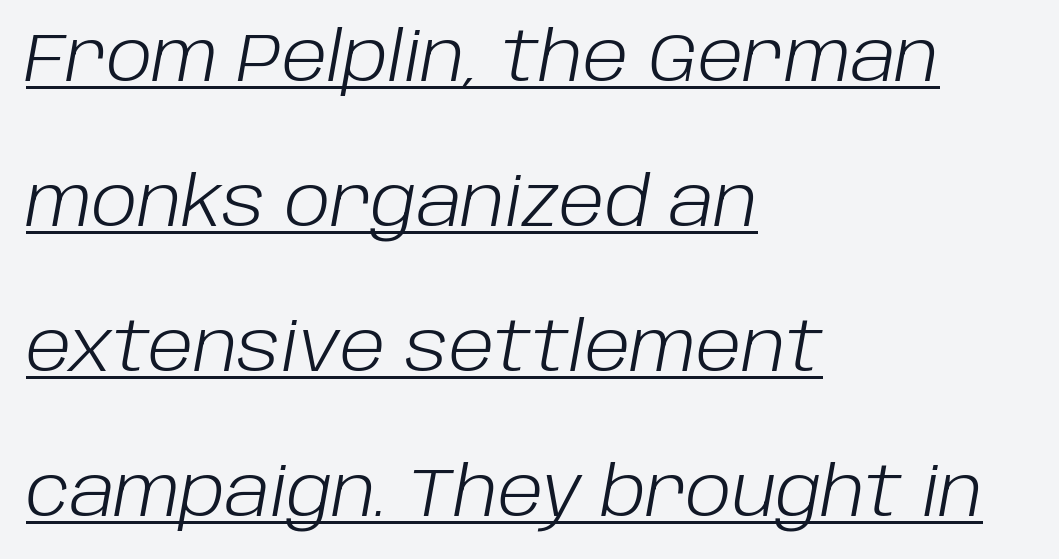
Q: Is the text bold? A: No.
Q: Is the text italic (slanted)? A: Yes, it leans right by about 10 degrees.
Q: Is the text underlined? A: Yes.
Q: How is the paragraph aligned? A: Left-aligned.
Q: Is the spacing between letters normal or unusually wide? A: Normal.
Q: Is the spacing between lines tight, normal or loose? A: Loose.
Q: Width (condensed, normal, or wide)? A: Normal.
Q: Stroke contrast? A: Low.
Q: x-height? A: Large.
Q: Monospaced? A: No.
